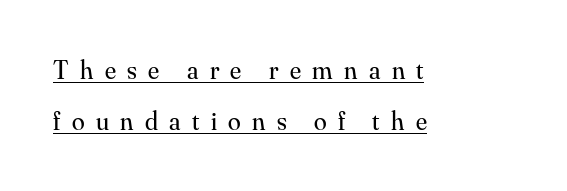
Q: Is the text bold? A: No.
Q: Is the text italic (slanted)? A: No, it is upright.
Q: Is the text underlined? A: Yes.
Q: How is the paragraph aligned? A: Left-aligned.
Q: Is the spacing between letters normal or unusually wide? A: Unusually wide.
Q: Is the spacing between lines tight, normal or loose? A: Loose.
